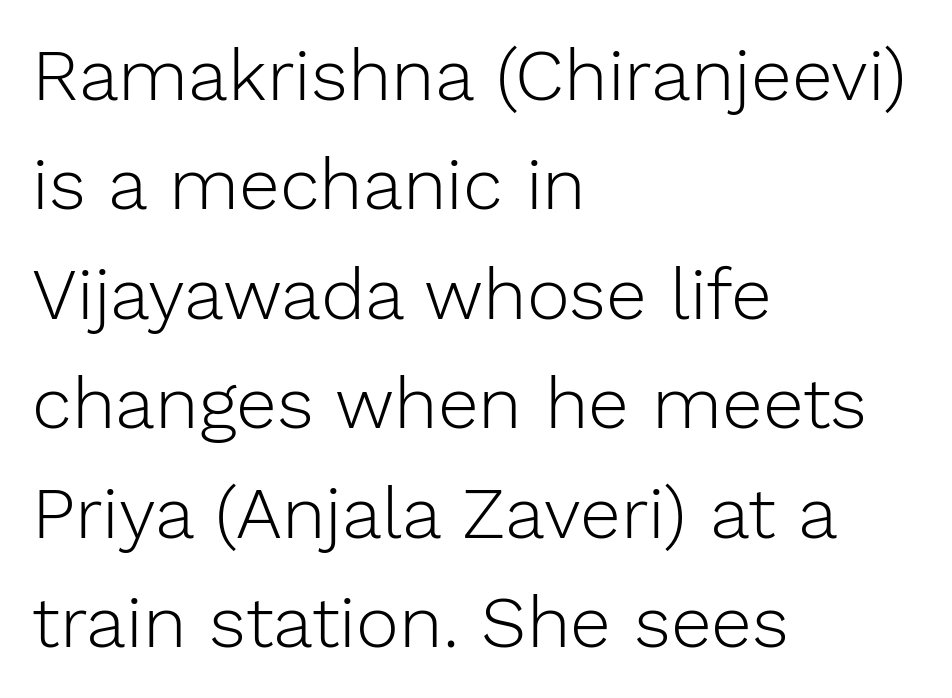
The letters advance in unequal steps, a hallmark of proportional type. This reads as an unemphasized weight, regular at the heaviest. The designer left line spacing at the default. The lettering holds an erect, upright posture throughout. Underlining? Definitely not there. The setting favours the left margin, as ordinary paragraphs usually do.
